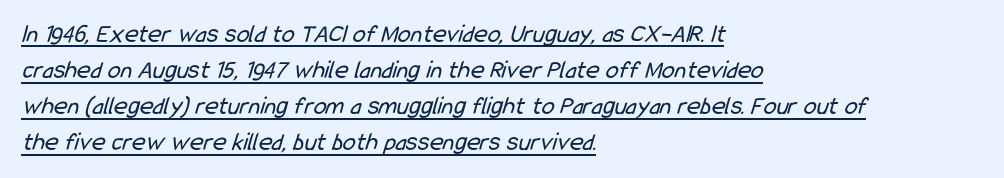
The image shows 26 px text type; set left-aligned, normal line spacing (1.39x), normal letter spacing, underlined.
